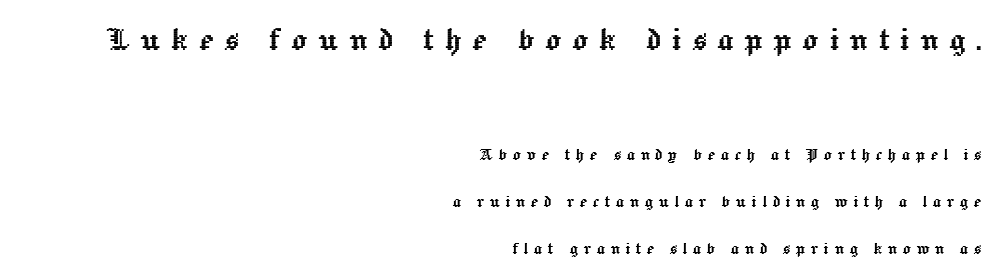
The image shows 39 px text type, upright; set right-aligned, loose line spacing (2.37x), unusually wide letter spacing (+0.27 em), not underlined; the first (top) block is 1.95x larger; a medium x-height.
